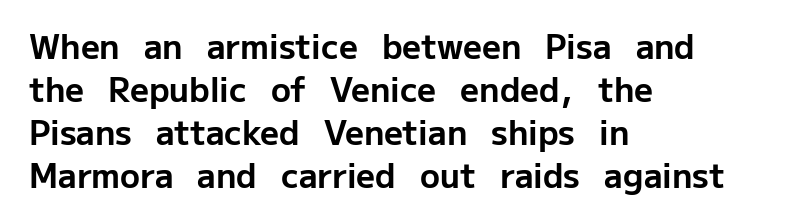
The image shows 33 px bold sans-serif type, upright; set left-aligned, normal line spacing (1.3x), normal letter spacing, not underlined; low stroke contrast and a medium x-height.
